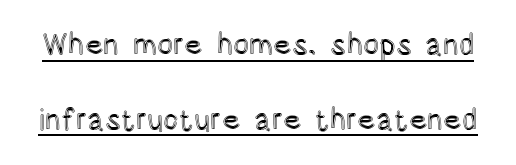
Q: Is the text italic (slanted)? A: No, it is upright.
Q: Is the text underlined? A: Yes.
Q: Is the spacing between letters normal or unusually wide? A: Normal.
Q: Is the spacing between lines tight, normal or loose? A: Loose.
Q: Width (condensed, normal, or wide)? A: Condensed.
Q: x-height? A: Large.
Q: Monospaced? A: No.
